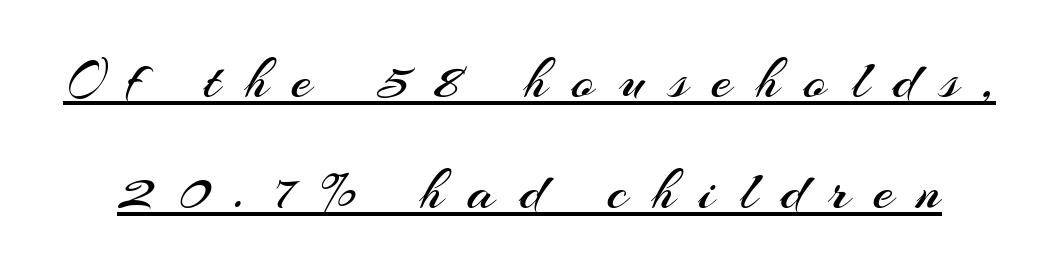
Here the designer chose a conventional face with non-uniform glyph widths. Somebody hit Ctrl+U on this one — the words are underlined. Summary of weight: not heavy and not bold. To sum up the face: it is a sans, with no serifs.
